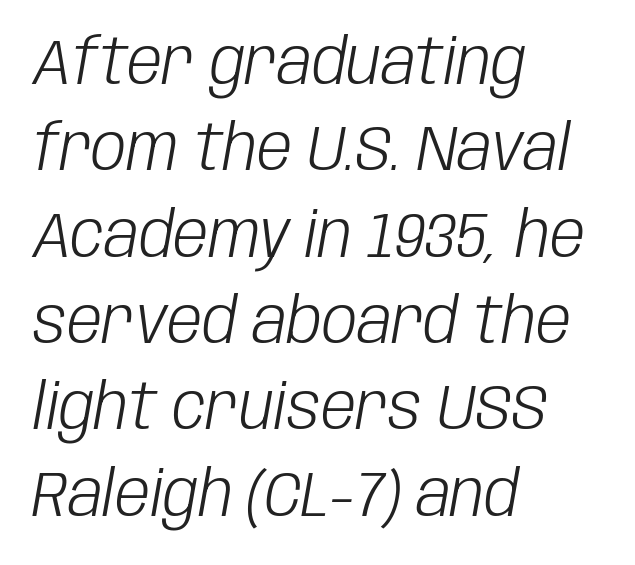
Q: Is the text bold? A: No.
Q: Is the text italic (slanted)? A: Yes, it leans right by about 10 degrees.
Q: Is the text underlined? A: No.
Q: How is the paragraph aligned? A: Left-aligned.
Q: Is the spacing between letters normal or unusually wide? A: Normal.
Q: Is the spacing between lines tight, normal or loose? A: Normal.
Q: Width (condensed, normal, or wide)? A: Condensed.
Q: Stroke contrast? A: Low.
Q: x-height? A: Large.
Q: Monospaced? A: No.
